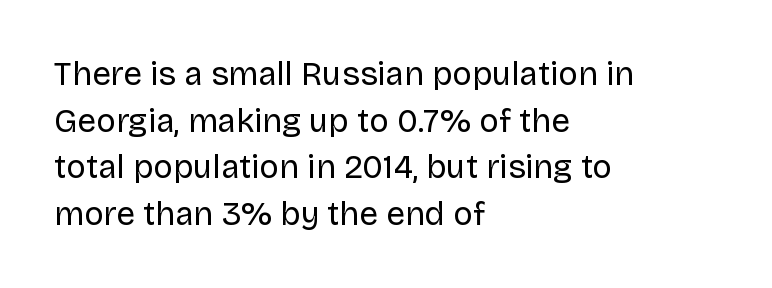
A typesetter would call this proportional, since set widths differ per character. Regular leading. A quiet, ordinary-to-light weight characterises the typeface. Quick note: not italic, upright. Tracking here is standard; glyphs follow each other at the usual distance. The text was rendered using a sans face with plain stroke endings.
